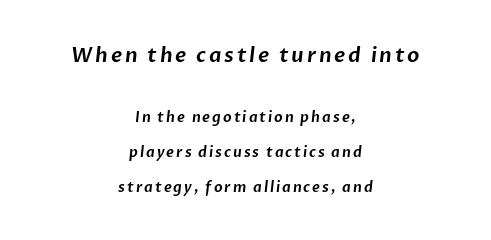
The image shows 20 px text type; set centered, loose line spacing (2.5x), not underlined; the first (top) block is 1.43x larger.
